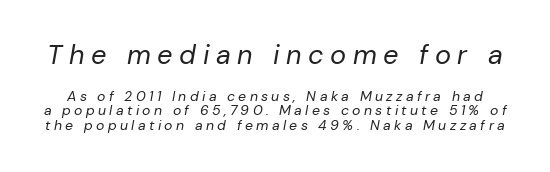
The image shows 27 px text type, italic (leaning right); set tight line spacing (1.04x), unusually wide letter spacing (+0.24 em), not underlined; the first (top) block is 1.93x larger.
